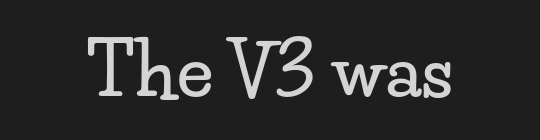
The image shows 72 px wide serif type, upright; set normal letter spacing, not underlined; low stroke contrast and a small x-height.
